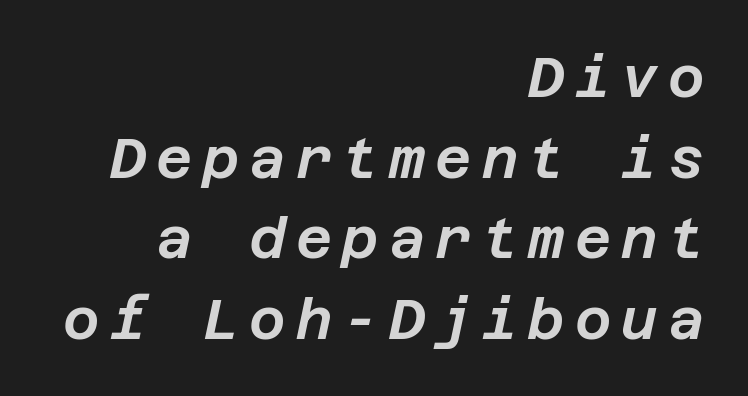
Q: Is the text italic (slanted)? A: Yes, it leans right by about 12 degrees.
Q: Is the text underlined? A: No.
Q: How is the paragraph aligned? A: Right-aligned.
Q: Is the spacing between lines tight, normal or loose? A: Normal.
Q: Width (condensed, normal, or wide)? A: Normal.
Q: Stroke contrast? A: Low.
Q: x-height? A: Large.
